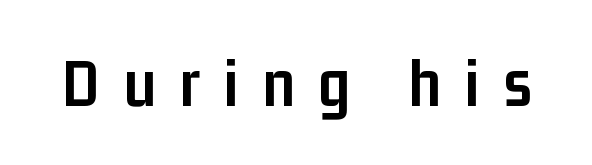
{"serif": "no", "italic": "no", "bold": "yes", "weight": "semibold", "width": "condensed", "stroke_contrast": "low", "x_height": "medium", "monospaced": "no", "underline": "no", "letter_spacing": "wide", "letter_spacing_em": 0.34, "glyph_px": 69}
